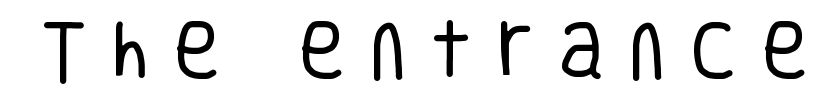
Words float on clear page, feet unadorned. Heft: none added — not bold. Tracking here is generous; glyphs stand well apart from one another. Every stem runs plumb, perpendicular to the baseline.
